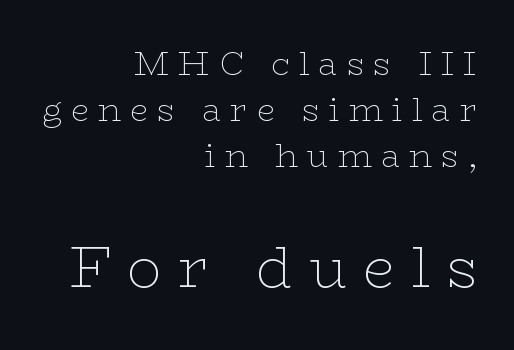
Q: Is the text bold? A: No.
Q: Is the text italic (slanted)? A: No, it is upright.
Q: Is the typeface a serif or a sans-serif typeface? A: Serif.
Q: Is the text underlined? A: No.
Q: How is the paragraph aligned? A: Right-aligned.
Q: Is the spacing between letters normal or unusually wide? A: Unusually wide.
Q: Is the spacing between lines tight, normal or loose? A: Normal.
Q: Which block of text is set in a larger size, the first (top) or the second (bottom)? A: The second (bottom) one.
Q: Width (condensed, normal, or wide)? A: Wide.
Q: Stroke contrast? A: Low.
Q: x-height? A: Medium.
Q: Monospaced? A: No.
